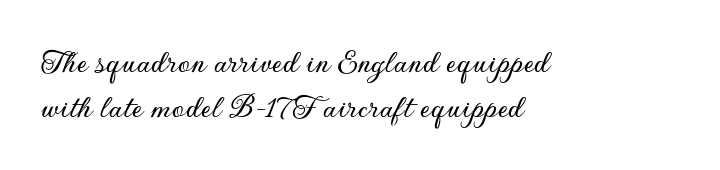
Check the space under the baseline: it is left empty. This sample is left-justified, so line endings fall wherever the words run out. The horizontal fit of the characters is conventional and even.
